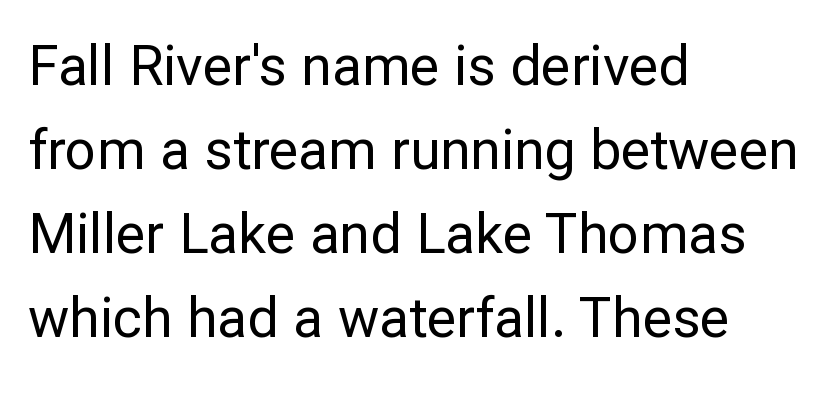
The image shows 55 px regular-weight sans-serif type, upright; set left-aligned, normal line spacing (1.53x), normal letter spacing, not underlined; low stroke contrast and a medium x-height.
